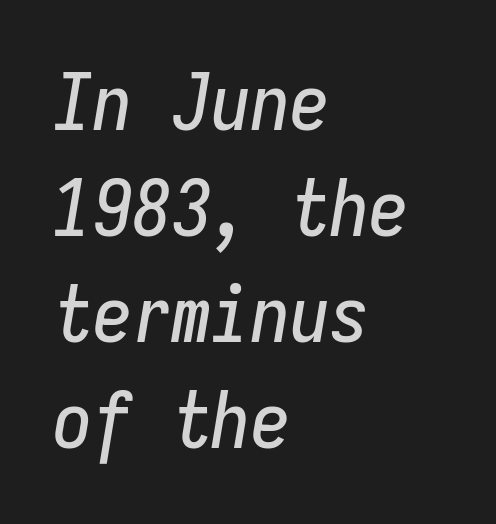
Q: Is the text italic (slanted)? A: Yes, it leans right by about 9 degrees.
Q: Is the text underlined? A: No.
Q: How is the paragraph aligned? A: Left-aligned.
Q: Is the spacing between letters normal or unusually wide? A: Normal.
Q: Is the spacing between lines tight, normal or loose? A: Normal.
Q: Width (condensed, normal, or wide)? A: Condensed.
Q: Stroke contrast? A: Low.
Q: x-height? A: Medium.
Q: Monospaced? A: Yes.
